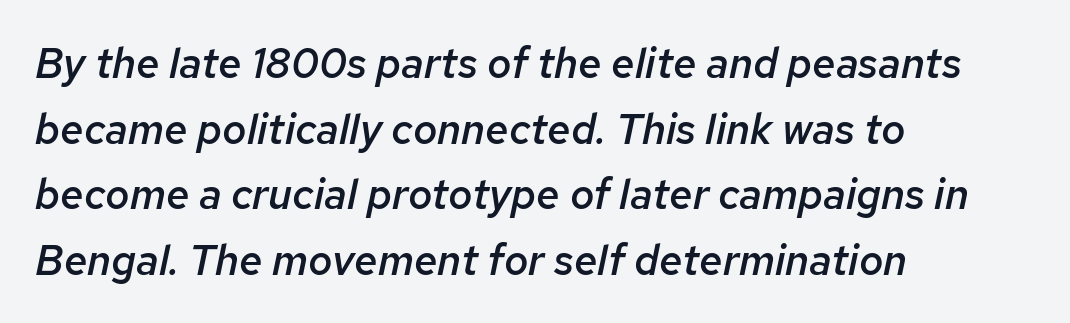
{"italic": "yes", "lean": "right", "slant_degrees": 12, "bold": "semi", "weight": "semibold", "width": "normal", "stroke_contrast": "low", "x_height": "medium", "monospaced": "no", "underline": "no", "align": "left", "line_spacing": "normal", "line_spacing_ratio": 1.56, "letter_spacing": "normal", "letter_spacing_em": 0.0, "glyph_px": 42}
